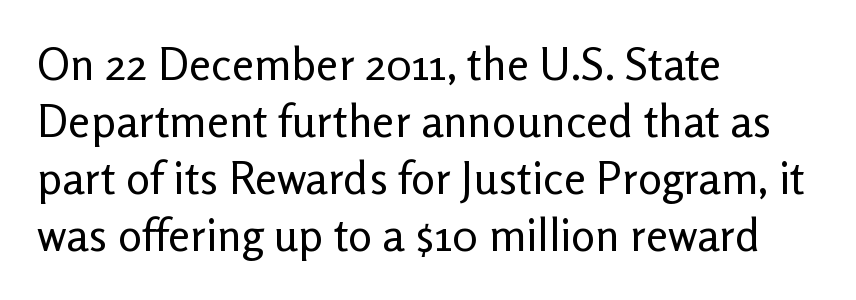
The image shows 45 px regular-weight sans-serif type, upright; set left-aligned, normal line spacing (1.27x), normal letter spacing, not underlined; low stroke contrast and a medium x-height.
